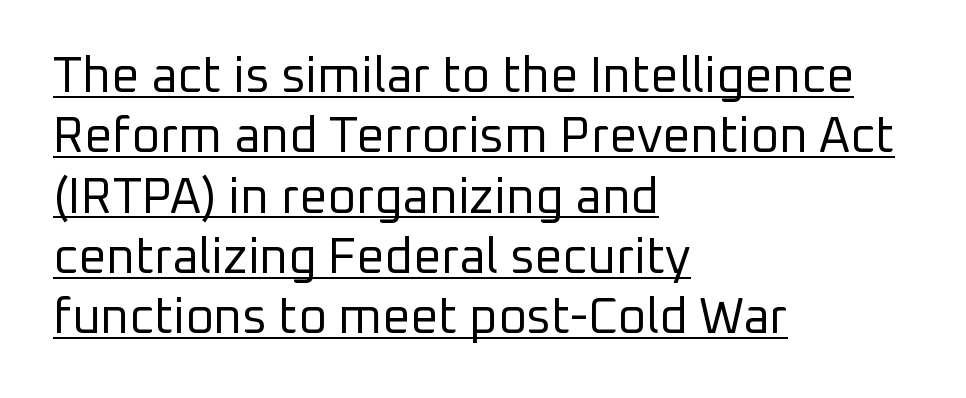
{"serif": "no", "italic": "no", "bold": "no", "weight": "regular", "width": "normal", "stroke_contrast": "low", "x_height": "medium", "monospaced": "no", "underline": "yes", "align": "left", "line_spacing_ratio": 1.23, "letter_spacing": "normal", "letter_spacing_em": 0.0, "glyph_px": 49}
